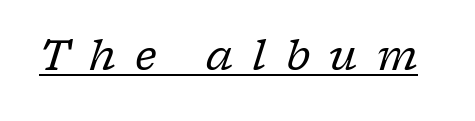
Loose tracking; the words dissolve into strings of separated letters. Serif or sans? Serif — the stroke terminals have little feet. It's the slanting kind of type. The lettering is marked with a stroke running underneath it.
